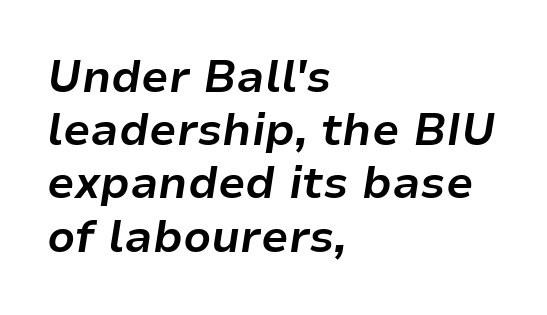
The image shows 44 px bold type, italic (leaning right); set left-aligned, line spacing 1.21x, normal letter spacing, not underlined; low stroke contrast and a medium x-height.
